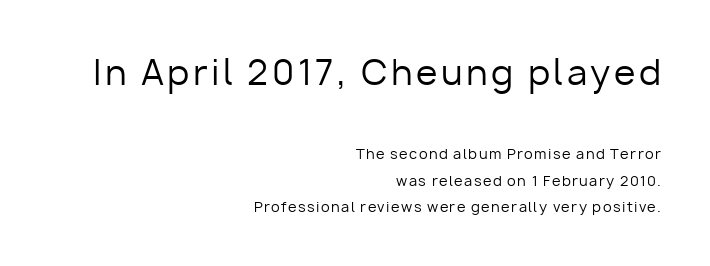
{"serif": "no", "italic": "no", "bold": "no", "weight": "regular", "width": "normal", "stroke_contrast": "low", "x_height": "medium", "monospaced": "no", "underline": "no", "align": "right", "line_spacing": "loose", "line_spacing_ratio": 1.91, "larger_block": "first", "size_ratio": 2.5, "glyph_px": 35}
